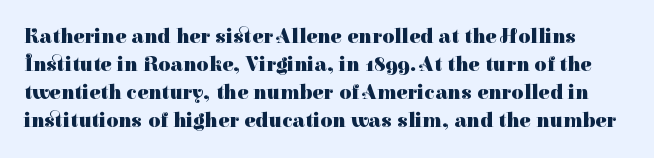
The vertical gap from one line to the next is medium. Glance below the letters and you will spot only blank space. The font's upright variant was chosen for this text. Summary of weight: heavy, a full bold. Caption: standard tracking, unaltered.
